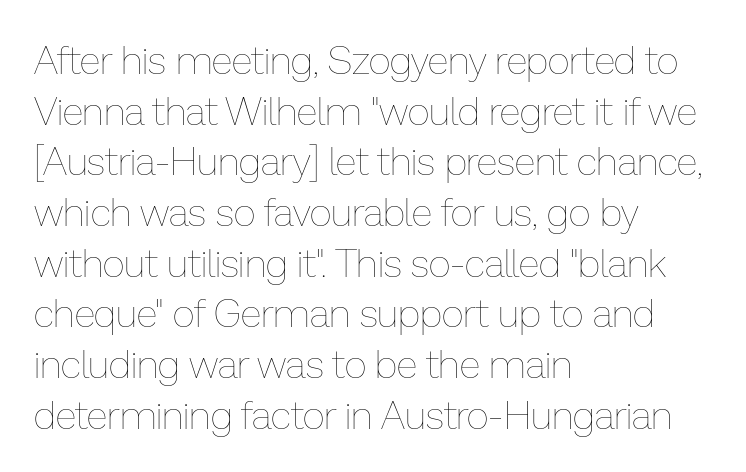
{"italic": "no", "bold": "no", "weight": "thin", "width": "normal", "stroke_contrast": "low", "x_height": "medium", "monospaced": "no", "underline": "no", "align": "left", "line_spacing": "normal", "line_spacing_ratio": 1.3, "letter_spacing": "normal", "letter_spacing_em": 0.0, "glyph_px": 39}
